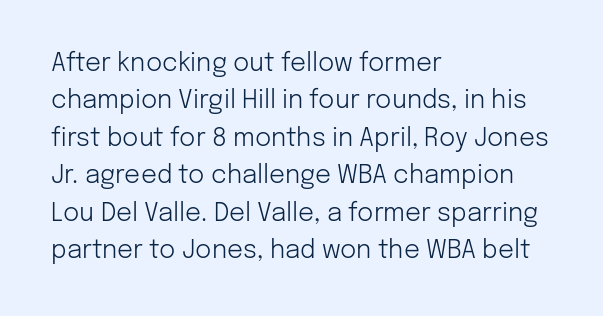
In CSS terms this would be text-align: left. Descenders are the only things crossing below the line. One glance says typical: line gaps are just what's usual. This is the regular roman posture of the typeface.
